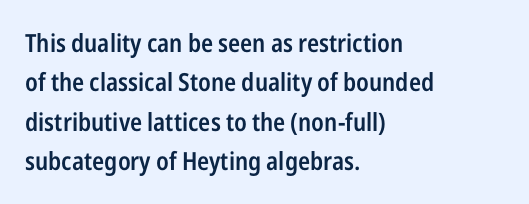
Q: Is the text bold? A: Semi-bold.
Q: Is the text italic (slanted)? A: No, it is upright.
Q: Is the text underlined? A: No.
Q: How is the paragraph aligned? A: Left-aligned.
Q: Is the spacing between letters normal or unusually wide? A: Normal.
Q: Is the spacing between lines tight, normal or loose? A: Normal.
